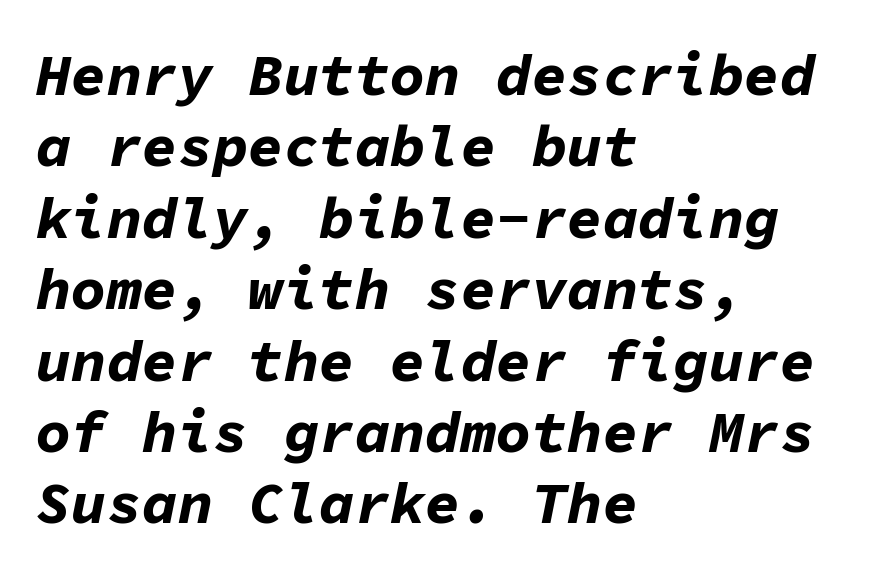
The image shows 59 px bold type, italic (leaning right), monospaced; set left-aligned, line spacing 1.21x, normal letter spacing, not underlined; low stroke contrast and a medium x-height.
